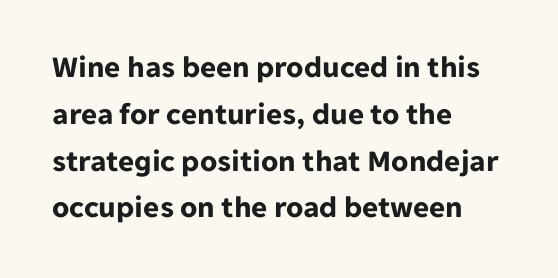
Q: Is the text bold? A: Yes.
Q: Is the text italic (slanted)? A: No, it is upright.
Q: Is the typeface a serif or a sans-serif typeface? A: Sans-serif.
Q: Is the text underlined? A: No.
Q: How is the paragraph aligned? A: Left-aligned.
Q: Is the spacing between letters normal or unusually wide? A: Normal.
Q: Is the spacing between lines tight, normal or loose? A: Normal.
Q: Width (condensed, normal, or wide)? A: Normal.
Q: Stroke contrast? A: Low.
Q: x-height? A: Medium.
Q: Monospaced? A: No.
